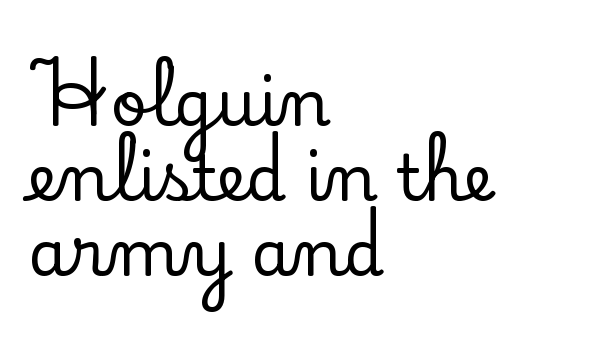
{"serif": "yes", "italic": "no", "width": "normal", "stroke_contrast": "low", "x_height": "small", "monospaced": "no", "underline": "no", "align": "left", "line_spacing_ratio": 1.17, "letter_spacing": "normal", "letter_spacing_em": 0.0, "glyph_px": 64}
